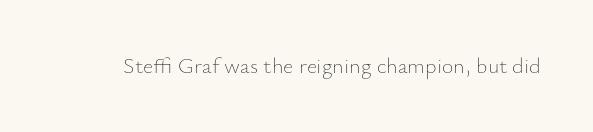
{"italic": "no", "bold": "no", "underline": "no", "letter_spacing": "normal", "letter_spacing_em": 0.0, "glyph_px": 22}
